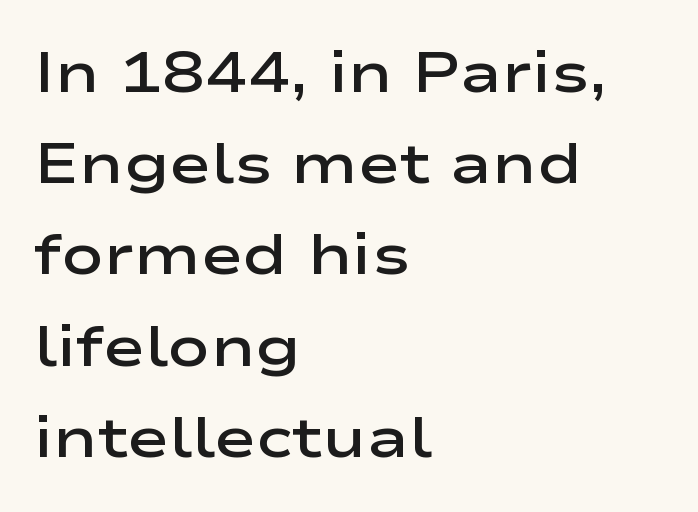
These lines sit exactly where default settings would place them. In terms of weight, the rendering is demibold, just under bold. A roman cut, with each character standing at attention. Type style note: lacks serifs. Where is the straight margin? On the left.
